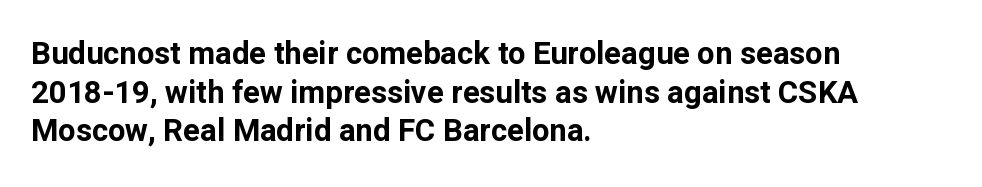
The image shows 31 px bold sans-serif type, upright; set left-aligned, normal line spacing (1.25x), normal letter spacing, not underlined; low stroke contrast and a medium x-height.
